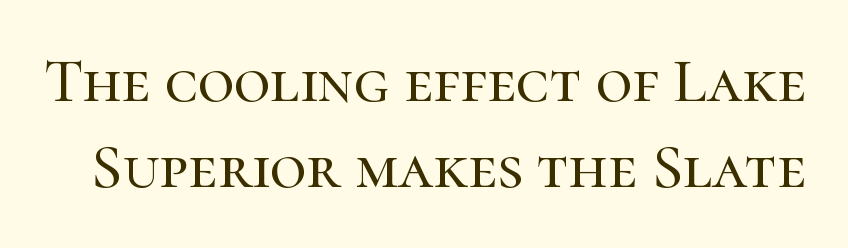
This block has exactly the height ordinary leading produces. Caption: standard tracking, unaltered. This sample uses a serif face. The letters advance in unequal steps, a hallmark of proportional type.
